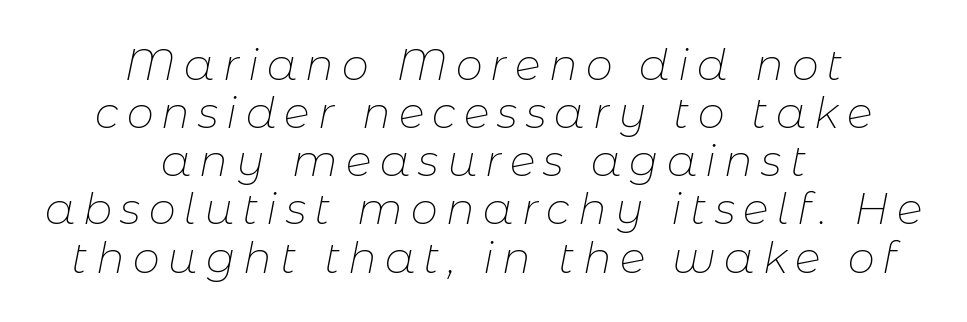
{"italic": "yes", "lean": "right", "slant_degrees": 11, "bold": "no", "weight": "thin", "width": "normal", "stroke_contrast": "low", "x_height": "medium", "monospaced": "no", "underline": "no", "align": "center", "line_spacing": "tight", "line_spacing_ratio": 1.12, "glyph_px": 43}
